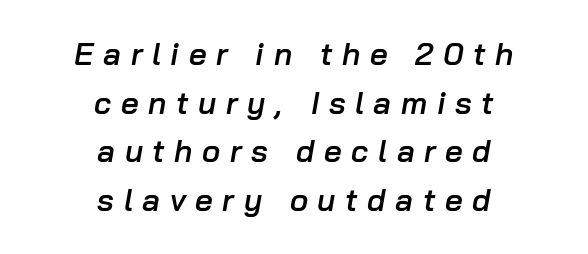
Q: Is the text bold? A: Semi-bold.
Q: Is the text italic (slanted)? A: Yes, it leans right by about 10 degrees.
Q: Is the text underlined? A: No.
Q: How is the paragraph aligned? A: Centered.
Q: Is the spacing between letters normal or unusually wide? A: Unusually wide.
Q: Is the spacing between lines tight, normal or loose? A: Normal.
Q: Width (condensed, normal, or wide)? A: Normal.
Q: Stroke contrast? A: Low.
Q: x-height? A: Medium.
Q: Monospaced? A: No.
